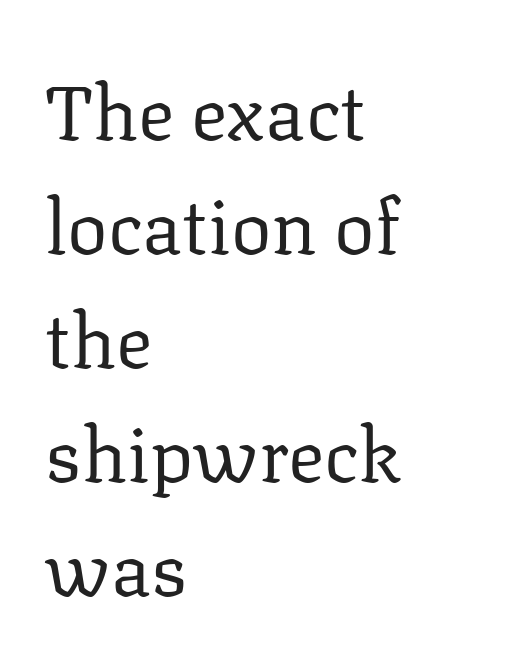
{"serif": "yes", "italic": "no", "bold": "no", "weight": "regular", "width": "normal", "stroke_contrast": "low", "x_height": "medium", "monospaced": "no", "underline": "no", "align": "left", "line_spacing": "normal", "line_spacing_ratio": 1.5, "letter_spacing": "normal", "letter_spacing_em": 0.0, "glyph_px": 76}
